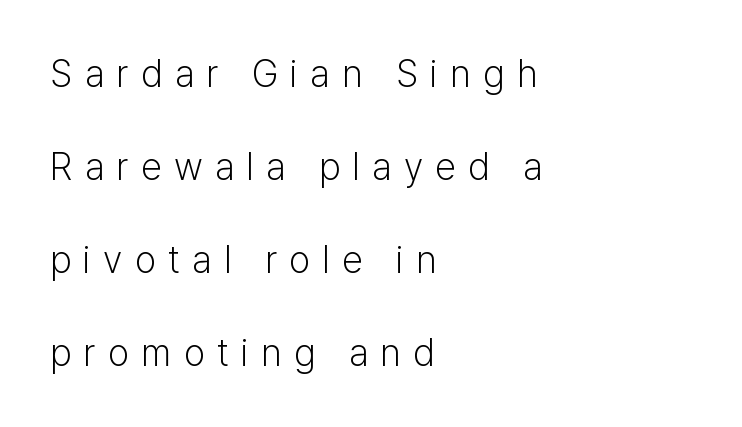
{"serif": "no", "italic": "no", "bold": "no", "weight": "light", "width": "normal", "stroke_contrast": "low", "x_height": "medium", "monospaced": "no", "underline": "no", "align": "left", "line_spacing": "loose", "line_spacing_ratio": 2.45, "letter_spacing": "wide", "letter_spacing_em": 0.32, "glyph_px": 38}
